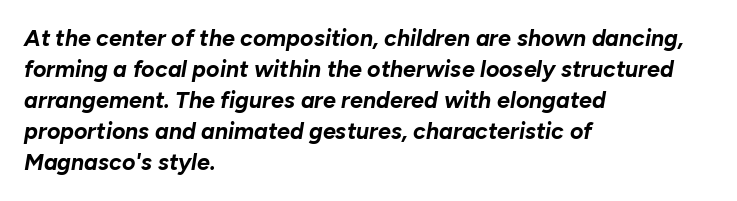
The strip under each line holds only bare page. Students, observe: this is what conventionally led text looks like. Nothing unusual about the tracking: characters are spaced as the font intends. The typesetting leans heavy: a genuine bold.
